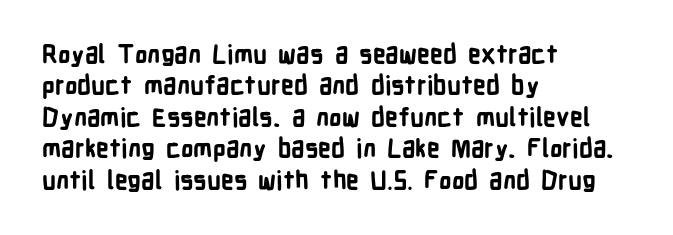
{"italic": "no", "bold": "yes", "underline": "no", "align": "left", "line_spacing": "normal", "line_spacing_ratio": 1.26, "letter_spacing": "normal", "letter_spacing_em": 0.0, "glyph_px": 25}
